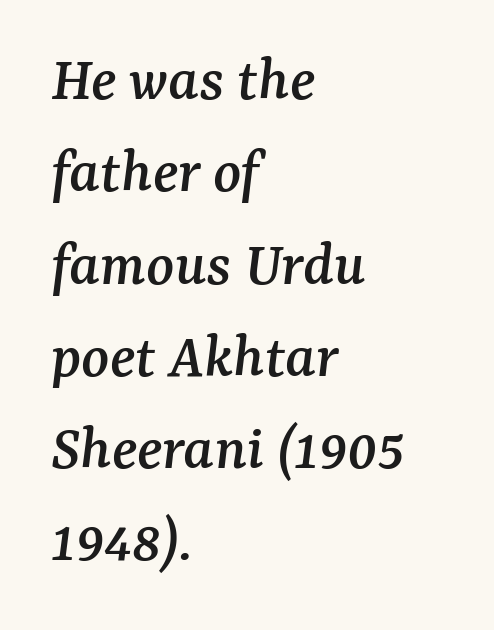
The lines sit at an ordinary, default distance from one another. The letters sit at their default tracking, neither squeezed nor spread. Yep, that's italic — everything's leaning. Classification — serif. Caption: multi-line text, flush left, ragged right. The string is rendered with underlining switched off.
